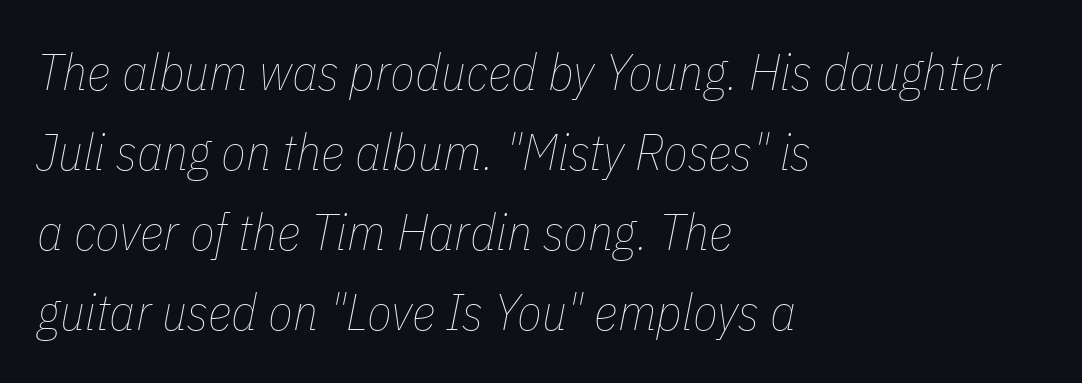
The image shows 51 px thin, condensed type, italic (leaning right); set left-aligned, normal line spacing (1.57x), normal letter spacing, not underlined; low stroke contrast and a medium x-height.
